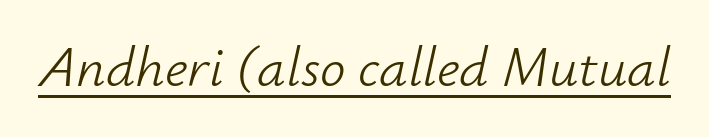
The letters advance in unequal steps, a hallmark of proportional type. The letterforms sit at book weight or below. Rendered with sloped, italic letterforms. Nothing unusual about the tracking: characters are spaced as the font intends. Honestly, the underline is the first thing you notice here.
